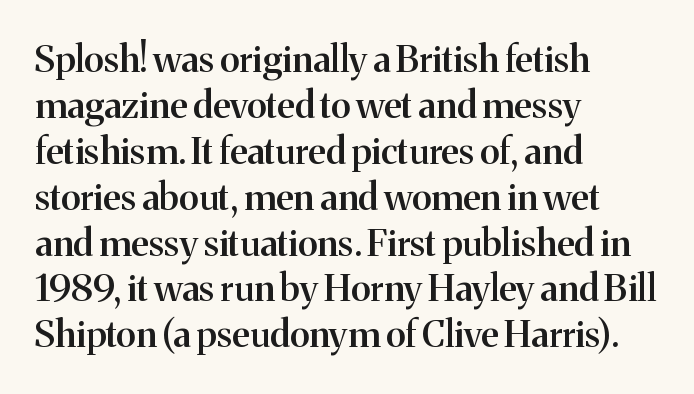
Old-style or modern, the face here clearly has serifs. Rule under the text: the space is simply empty. Posture: upright roman. A student would call this left alignment; a typographer would say flush left, rag right.
